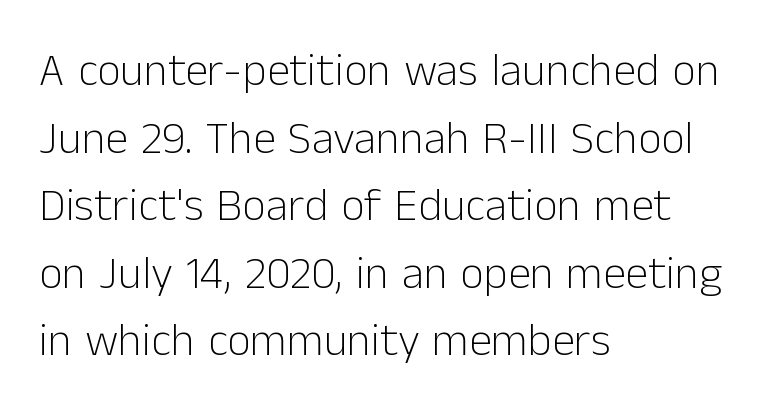
The gaps between neighbouring characters are ordinary and unremarkable. The gap between lines stays unmarked. Nope, not italic — everything's standing straight. A typesetter would label this face a sans. This reads as an unemphasized weight, regular at the heaviest. Baseline-to-baseline distance is the conventional proportion of letter height.
